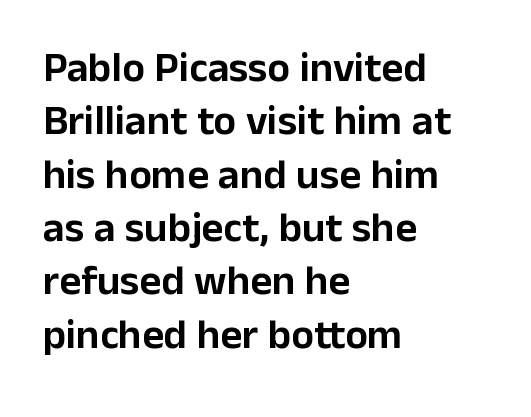
Q: Is the text italic (slanted)? A: No, it is upright.
Q: Is the typeface a serif or a sans-serif typeface? A: Sans-serif.
Q: Is the text underlined? A: No.
Q: How is the paragraph aligned? A: Left-aligned.
Q: Is the spacing between letters normal or unusually wide? A: Normal.
Q: Is the spacing between lines tight, normal or loose? A: Normal.
Q: Width (condensed, normal, or wide)? A: Normal.
Q: Stroke contrast? A: Low.
Q: x-height? A: Medium.
Q: Monospaced? A: No.
